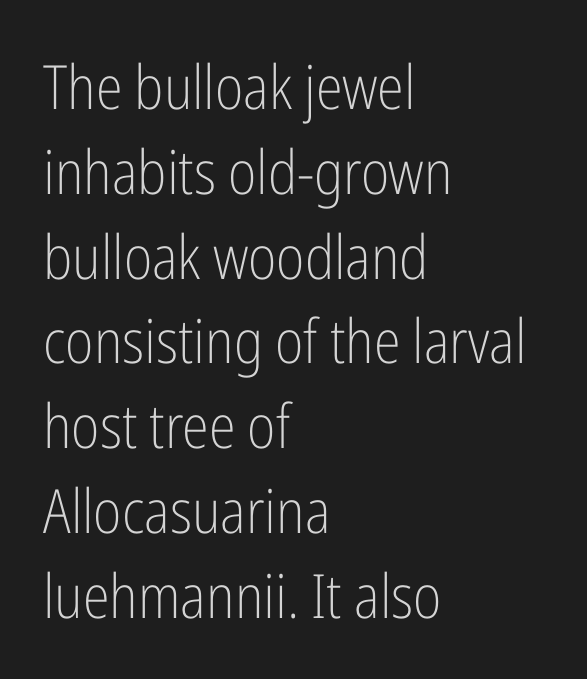
The image shows 61 px light, condensed sans-serif type, upright; set left-aligned, normal line spacing (1.39x), normal letter spacing, not underlined; low stroke contrast and a medium x-height.
